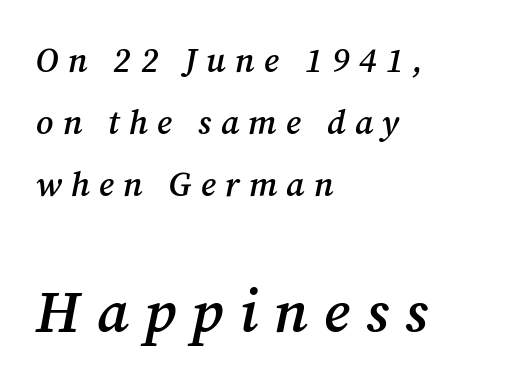
The image shows 59 px semibold serif type, italic (leaning right); set left-aligned, line spacing 1.83x, unusually wide letter spacing (+0.27 em), not underlined; the second (bottom) block is 1.74x larger; medium stroke contrast and a medium x-height.
